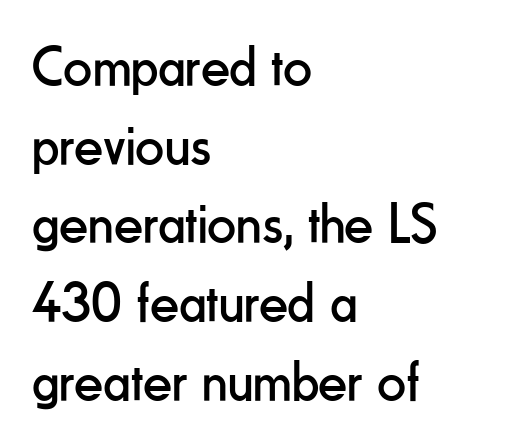
{"serif": "no", "italic": "no", "bold": "no", "weight": "regular", "width": "condensed", "stroke_contrast": "low", "x_height": "small", "monospaced": "no", "underline": "no", "align": "left", "line_spacing": "normal", "line_spacing_ratio": 1.38, "letter_spacing": "normal", "letter_spacing_em": 0.0, "glyph_px": 57}
